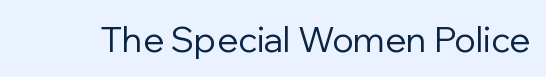
{"serif": "no", "italic": "no", "bold": "no", "weight": "regular", "width": "normal", "stroke_contrast": "low", "x_height": "medium", "monospaced": "no", "underline": "no", "letter_spacing": "normal", "letter_spacing_em": 0.0, "glyph_px": 35}
